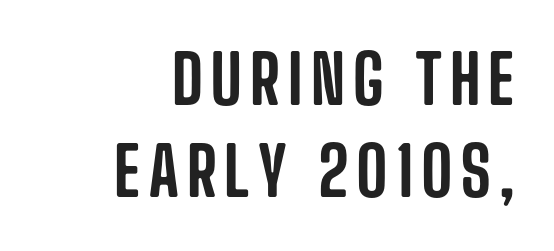
Q: Is the text italic (slanted)? A: No, it is upright.
Q: Is the typeface a serif or a sans-serif typeface? A: Sans-serif.
Q: Is the text underlined? A: No.
Q: How is the paragraph aligned? A: Right-aligned.
Q: Is the spacing between lines tight, normal or loose? A: Normal.
Q: Width (condensed, normal, or wide)? A: Condensed.
Q: Stroke contrast? A: Low.
Q: x-height? A: Large.
Q: Monospaced? A: No.
